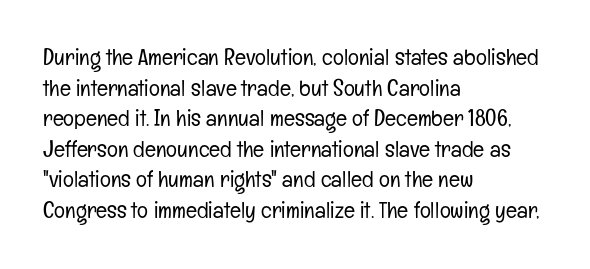
Q: Is the text bold? A: No.
Q: Is the text italic (slanted)? A: No, it is upright.
Q: Is the text underlined? A: No.
Q: How is the paragraph aligned? A: Left-aligned.
Q: Is the spacing between letters normal or unusually wide? A: Normal.
Q: Is the spacing between lines tight, normal or loose? A: Normal.
